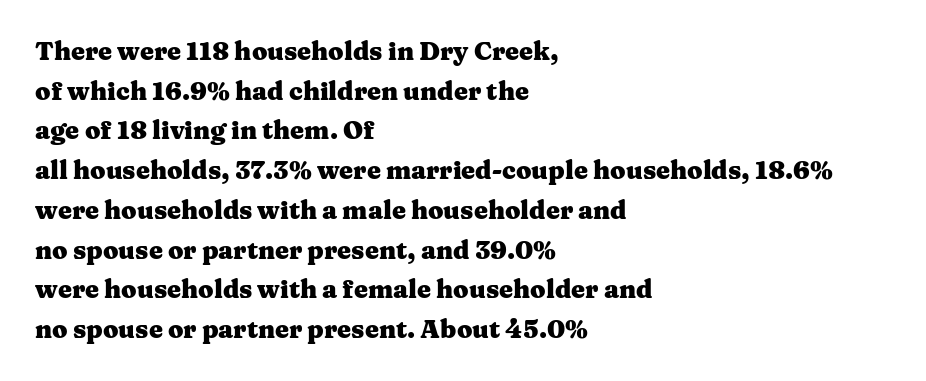
{"italic": "no", "bold": "yes", "underline": "no", "align": "left", "line_spacing": "normal", "line_spacing_ratio": 1.59, "letter_spacing": "normal", "letter_spacing_em": 0.0, "glyph_px": 25}
